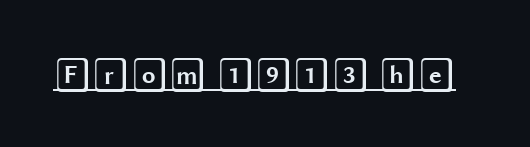
{"italic": "no", "width": "wide", "x_height": "large", "underline": "yes", "letter_spacing": "normal", "letter_spacing_em": 0.0, "glyph_px": 35}
